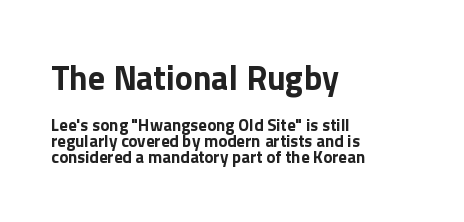
{"serif": "no", "italic": "no", "bold": "yes", "weight": "bold", "width": "normal", "x_height": "medium", "monospaced": "no", "underline": "no", "align": "left", "line_spacing": "tight", "line_spacing_ratio": 0.96, "letter_spacing": "normal", "letter_spacing_em": 0.0, "larger_block": "first", "size_ratio": 2.0, "glyph_px": 34}
